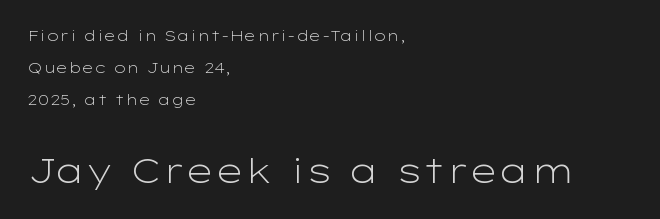
Q: Is the text bold? A: No.
Q: Is the text italic (slanted)? A: No, it is upright.
Q: Is the typeface a serif or a sans-serif typeface? A: Sans-serif.
Q: Is the text underlined? A: No.
Q: How is the paragraph aligned? A: Left-aligned.
Q: Is the spacing between letters normal or unusually wide? A: Normal.
Q: Is the spacing between lines tight, normal or loose? A: Loose.
Q: Which block of text is set in a larger size, the first (top) or the second (bottom)? A: The second (bottom) one.
Q: Width (condensed, normal, or wide)? A: Wide.
Q: Stroke contrast? A: Low.
Q: x-height? A: Medium.
Q: Monospaced? A: No.
